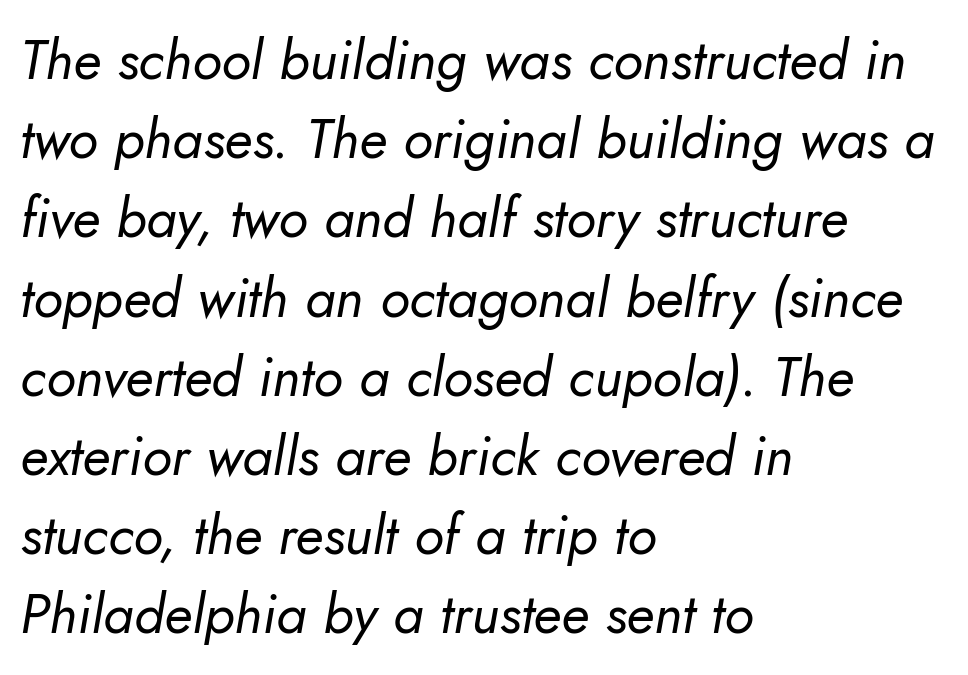
The image shows 55 px regular-weight type, italic (leaning right); set left-aligned, normal line spacing (1.44x), normal letter spacing, not underlined; low stroke contrast and a small x-height.
